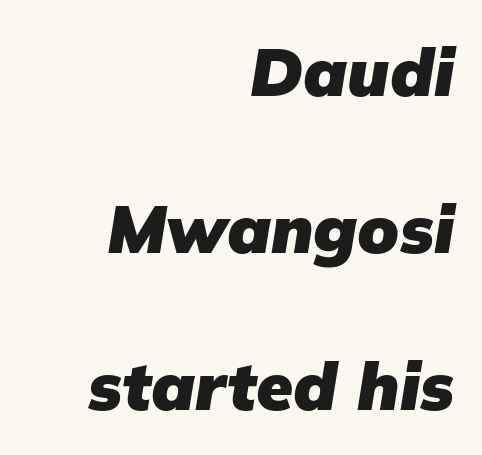
Q: Is the text bold? A: Yes.
Q: Is the typeface a serif or a sans-serif typeface? A: Sans-serif.
Q: Is the text underlined? A: No.
Q: How is the paragraph aligned? A: Right-aligned.
Q: Is the spacing between letters normal or unusually wide? A: Normal.
Q: Is the spacing between lines tight, normal or loose? A: Loose.
Q: Width (condensed, normal, or wide)? A: Normal.
Q: Stroke contrast? A: Low.
Q: x-height? A: Medium.
Q: Monospaced? A: No.
